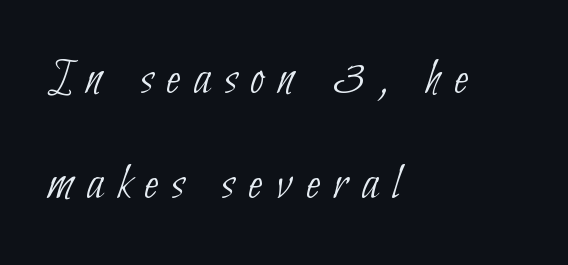
Q: Is the text bold? A: No.
Q: Is the typeface a serif or a sans-serif typeface? A: Sans-serif.
Q: Is the text underlined? A: No.
Q: How is the paragraph aligned? A: Left-aligned.
Q: Is the spacing between letters normal or unusually wide? A: Unusually wide.
Q: Is the spacing between lines tight, normal or loose? A: Loose.
Q: Width (condensed, normal, or wide)? A: Condensed.
Q: Stroke contrast? A: Low.
Q: x-height? A: Small.
Q: Monospaced? A: No.
